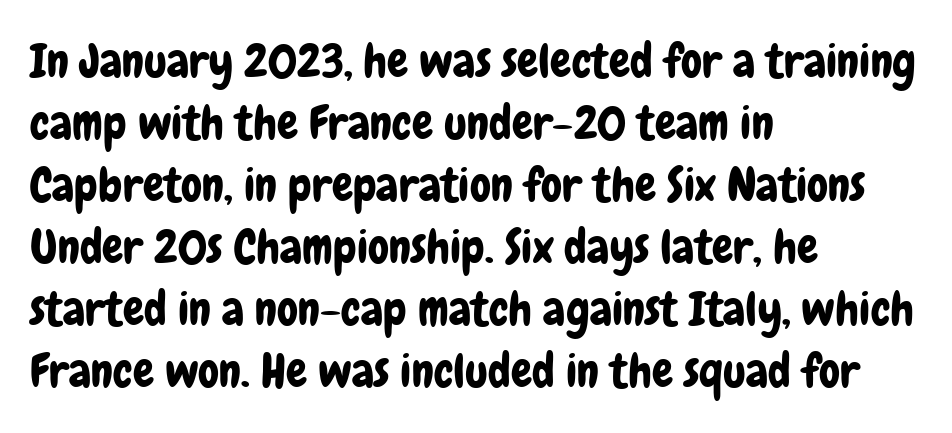
Font category for this specimen: sans-serif. Vertically, the passage feels balanced, rows spaced as you'd expect. A typesetter would call this proportional, since set widths differ per character. Students, note that the glyphs here touch the page at normal intervals. Unlike italic type, these characters show no tilt at all.
